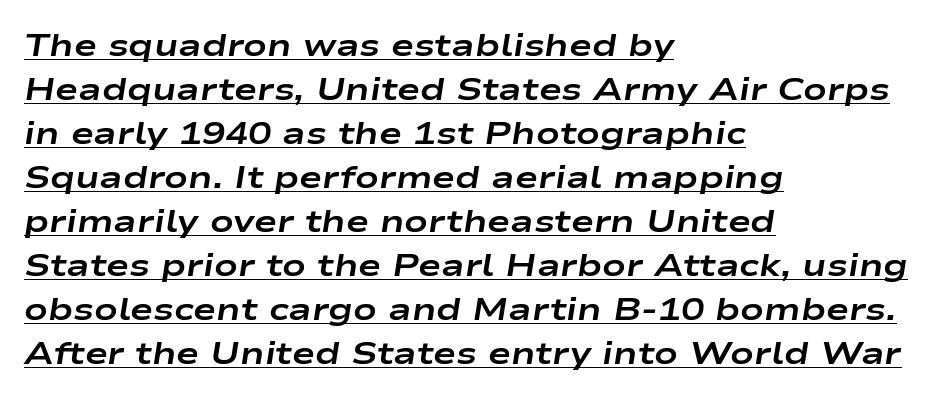
The image shows 31 px bold, wide type, italic (leaning right); set left-aligned, normal line spacing (1.42x), normal letter spacing, underlined; low stroke contrast and a medium x-height.
